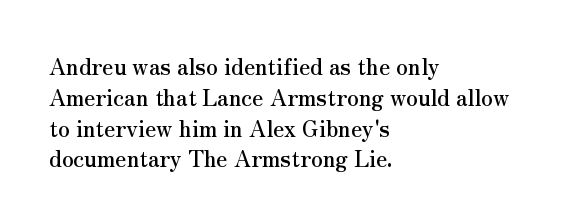
{"italic": "no", "underline": "no", "align": "left", "line_spacing": "normal", "line_spacing_ratio": 1.4, "letter_spacing": "normal", "letter_spacing_em": 0.0, "glyph_px": 22}
